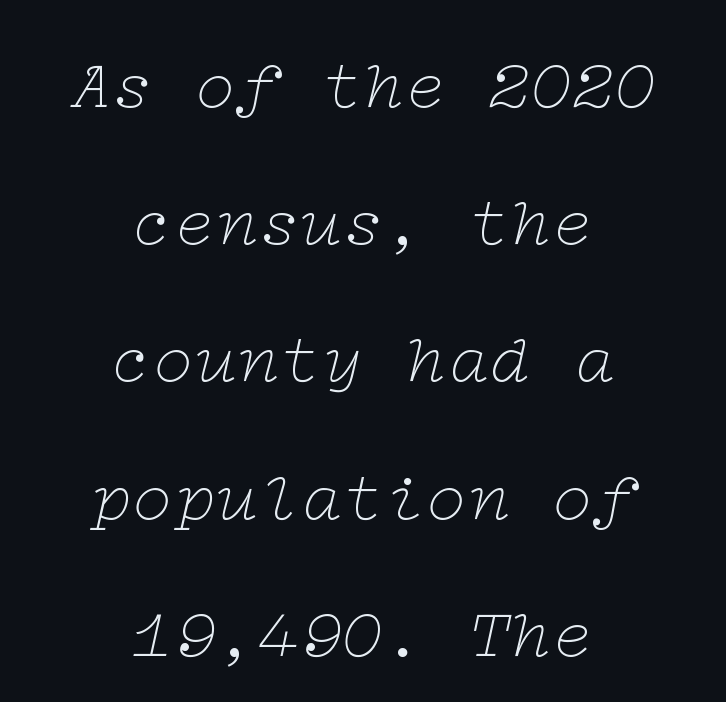
The image shows 70 px thin, wide serif type, italic (leaning right); set centered, loose line spacing (1.96x), normal letter spacing, not underlined; low stroke contrast and a medium x-height.
